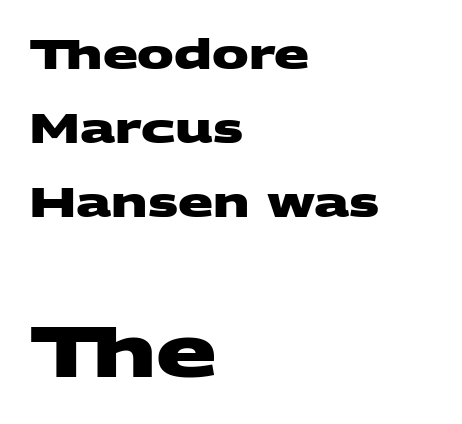
Is the block centered? No — it sits flush against the left margin. The passage shown has conventional tracking throughout. Here the designer chose a conventional face with non-uniform glyph widths. A clean baseline with only descenders dipping below it. Thick stems and heavy bowls — unmistakably bold.
